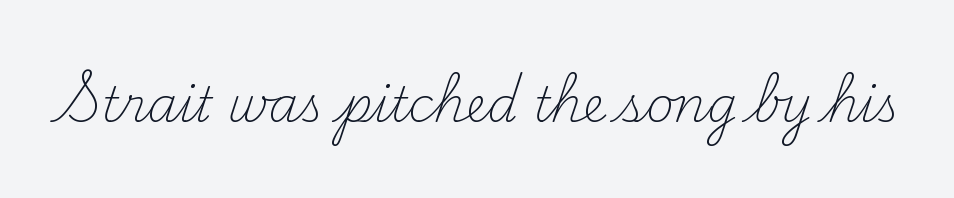
{"bold": "no", "weight": "light", "width": "normal", "stroke_contrast": "medium", "x_height": "small", "monospaced": "no", "underline": "no", "letter_spacing": "normal", "letter_spacing_em": 0.0, "glyph_px": 48}
